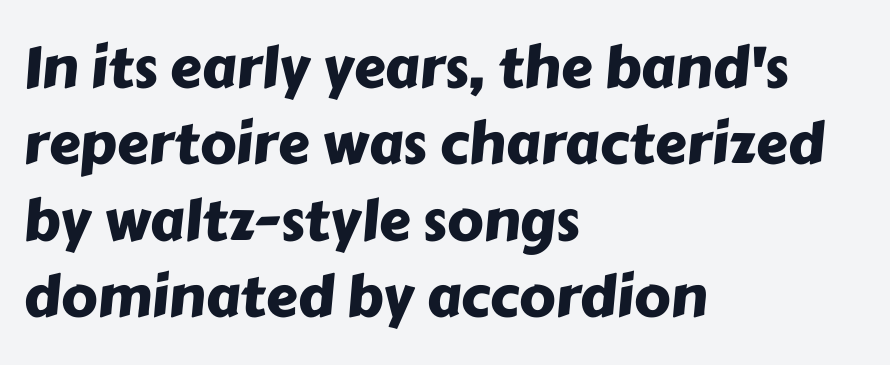
{"serif": "no", "width": "normal", "stroke_contrast": "low", "x_height": "medium", "monospaced": "no", "underline": "no", "align": "left", "line_spacing": "normal", "line_spacing_ratio": 1.34, "letter_spacing": "normal", "letter_spacing_em": 0.0, "glyph_px": 57}
